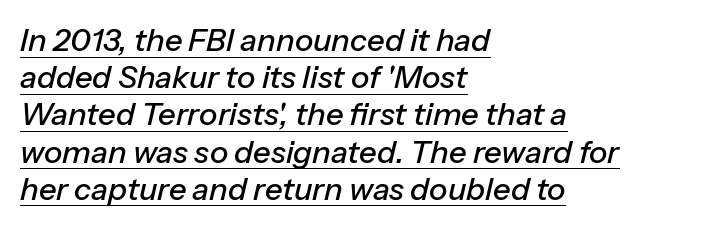
The words here are underlined. Each line starts at the same left margin while the right side varies. Honestly, the letter spacing is just normal — you wouldn't notice it. It's the slanting kind of type.
